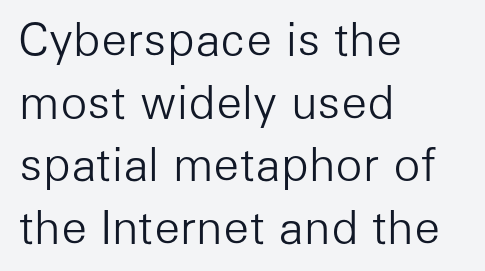
Is the type heavy? It reads as light-to-regular instead. A typesetter would call this zero additional tracking. All the whitespace from short lines collects on the right. These lines are rendered in a variable-pitch font. Vertically, the passage feels balanced, rows spaced as you'd expect.
